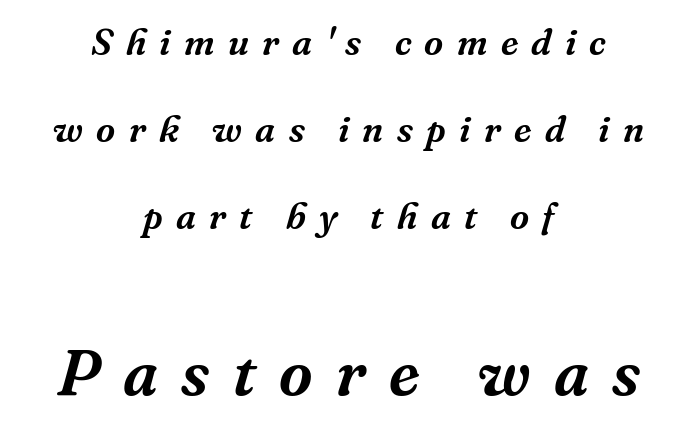
Compared with typical body copy, the letter spacing here is much looser. A serif font was chosen for this passage. Bigger letters appear in the bottom chunk; the top chunk is reduced. Rule under the text: the space is simply empty. Line spacing here is loose. Emphasis-style slanted type is in use.
